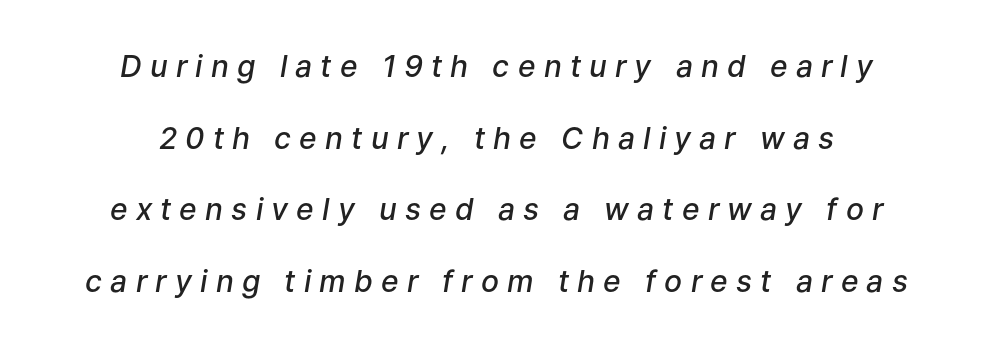
Honestly, the rows look like they've been pulled way apart. Does the copy run flush right? No — it is centered line by line. Set as a demibold, roughly 600 on the weight scale. Is the type slanted? Yes — the strokes lean at a clear angle.
